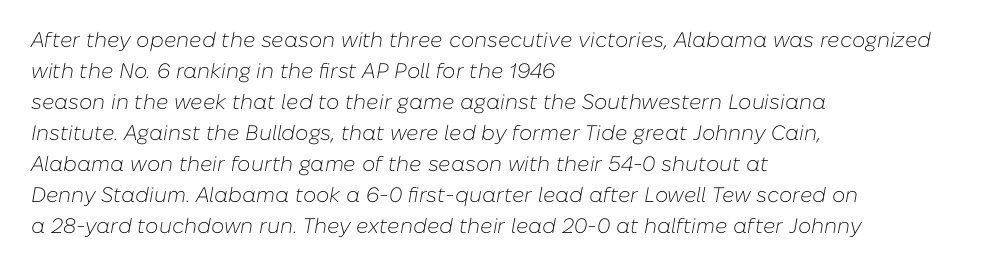
Q: Is the text bold? A: No.
Q: Is the text italic (slanted)? A: Yes, it leans right by about 10 degrees.
Q: Is the text underlined? A: No.
Q: How is the paragraph aligned? A: Left-aligned.
Q: Is the spacing between letters normal or unusually wide? A: Normal.
Q: Is the spacing between lines tight, normal or loose? A: Normal.
